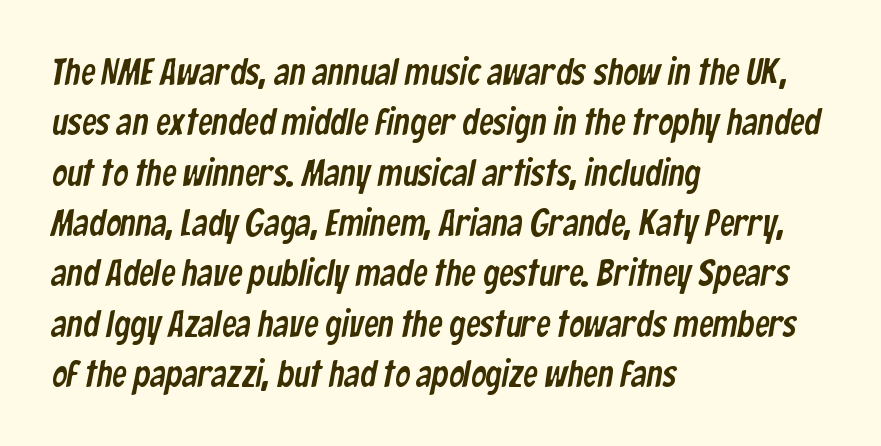
Lines of text with bare space underneath. The font family rendered here belongs to the sans-serif group. Reading down the column, the eye jumps a familiar distance to each next line. Here the designer chose a conventional face with non-uniform glyph widths. The horizontal fit of the characters is conventional and even.
